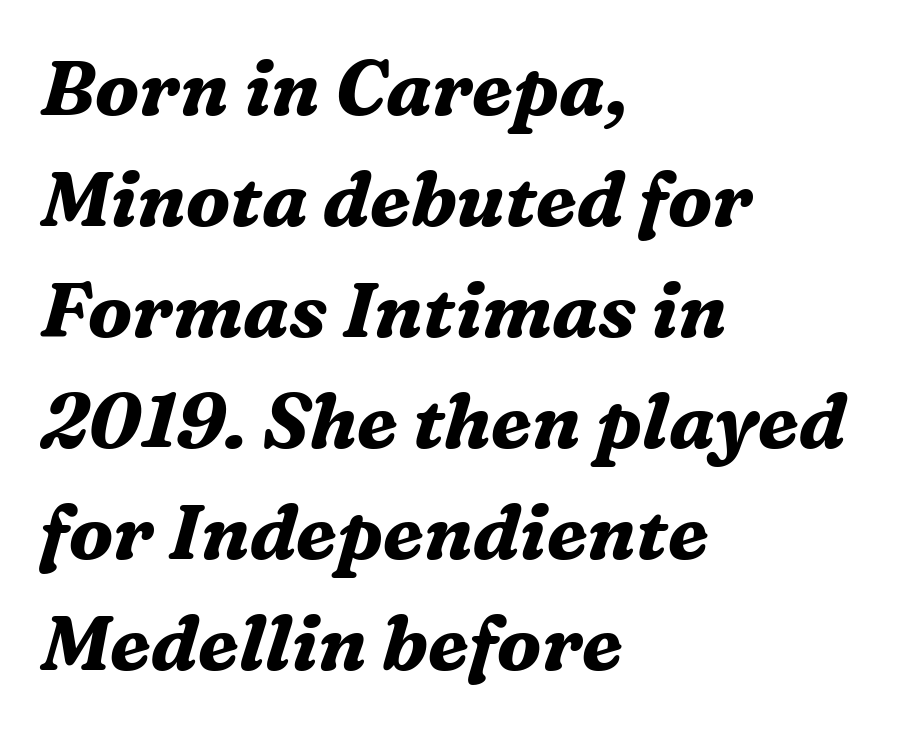
The image shows 76 px bold serif type, italic (leaning right); set left-aligned, normal line spacing (1.46x), normal letter spacing, not underlined; medium stroke contrast and a medium x-height.
